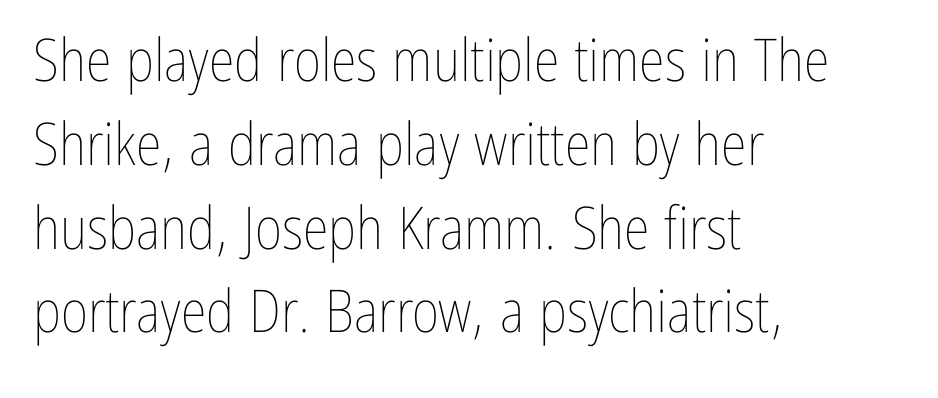
{"italic": "no", "bold": "no", "weight": "thin", "width": "condensed", "stroke_contrast": "low", "x_height": "medium", "monospaced": "no", "underline": "no", "align": "left", "line_spacing": "normal", "line_spacing_ratio": 1.42, "letter_spacing": "normal", "letter_spacing_em": 0.0, "glyph_px": 59}
